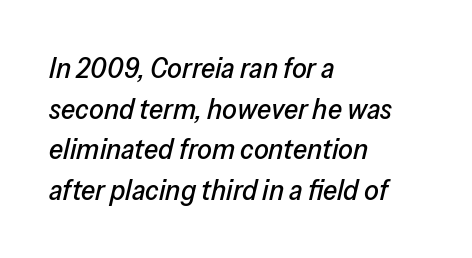
The image shows 29 px text type, italic (leaning right); set left-aligned, normal line spacing (1.4x), normal letter spacing, not underlined; low stroke contrast and a medium x-height.
